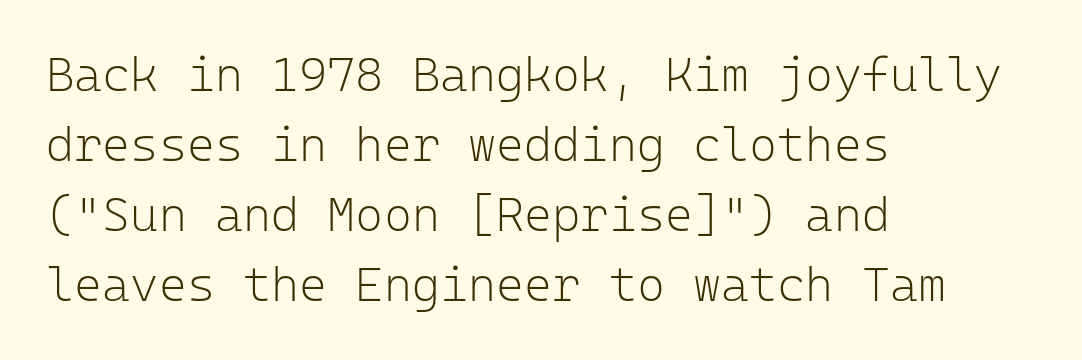
The image shows 48 px light sans-serif type, upright, monospaced; set left-aligned, normal line spacing (1.46x), normal letter spacing, not underlined; low stroke contrast and a medium x-height.
